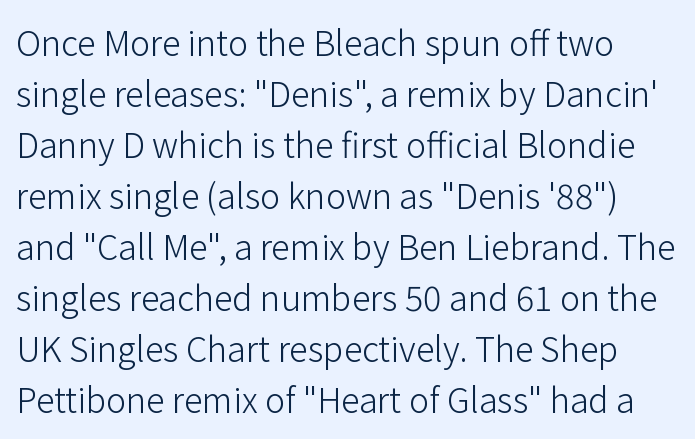
{"serif": "no", "italic": "no", "bold": "no", "weight": "light", "width": "normal", "stroke_contrast": "low", "x_height": "medium", "monospaced": "no", "underline": "no", "line_spacing": "normal", "line_spacing_ratio": 1.5, "letter_spacing": "normal", "letter_spacing_em": 0.0, "glyph_px": 34}
